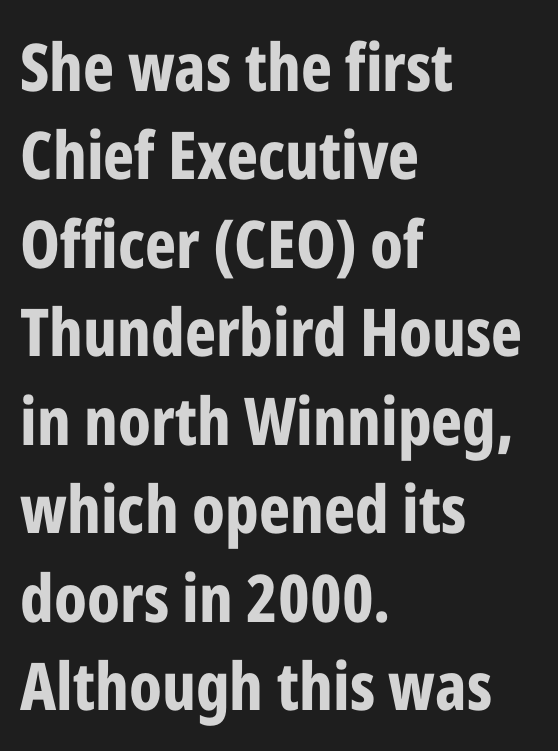
Q: Is the text bold? A: Yes.
Q: Is the text italic (slanted)? A: No, it is upright.
Q: Is the typeface a serif or a sans-serif typeface? A: Sans-serif.
Q: Is the text underlined? A: No.
Q: How is the paragraph aligned? A: Left-aligned.
Q: Is the spacing between letters normal or unusually wide? A: Normal.
Q: Is the spacing between lines tight, normal or loose? A: Normal.
Q: Width (condensed, normal, or wide)? A: Condensed.
Q: Stroke contrast? A: Low.
Q: x-height? A: Medium.
Q: Monospaced? A: No.
